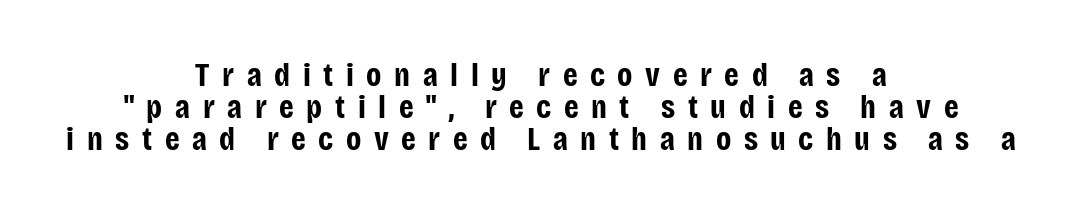
The image shows 33 px bold, condensed sans-serif type, upright; set centered, tight line spacing (0.97x), unusually wide letter spacing (+0.38 em), not underlined; low stroke contrast and a large x-height.
